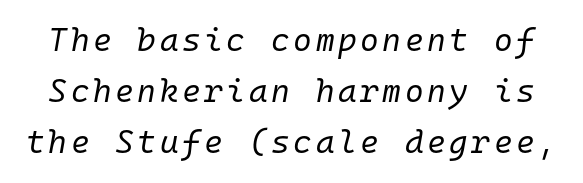
The specimen reads as italic at a glance. Descenders hang freely into open space. Students, observe: this is what conventionally led text looks like. Every character here occupies the same horizontal width, giving the sample a typewriter-like rhythm. Each stroke keeps to a modest, everyday thickness or less.
